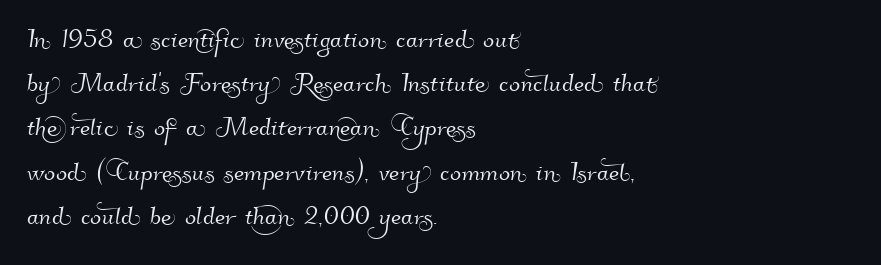
The image shows 33 px sans-serif type; set left-aligned, normal line spacing (1.34x), normal letter spacing, not underlined; high stroke contrast and a small x-height.
